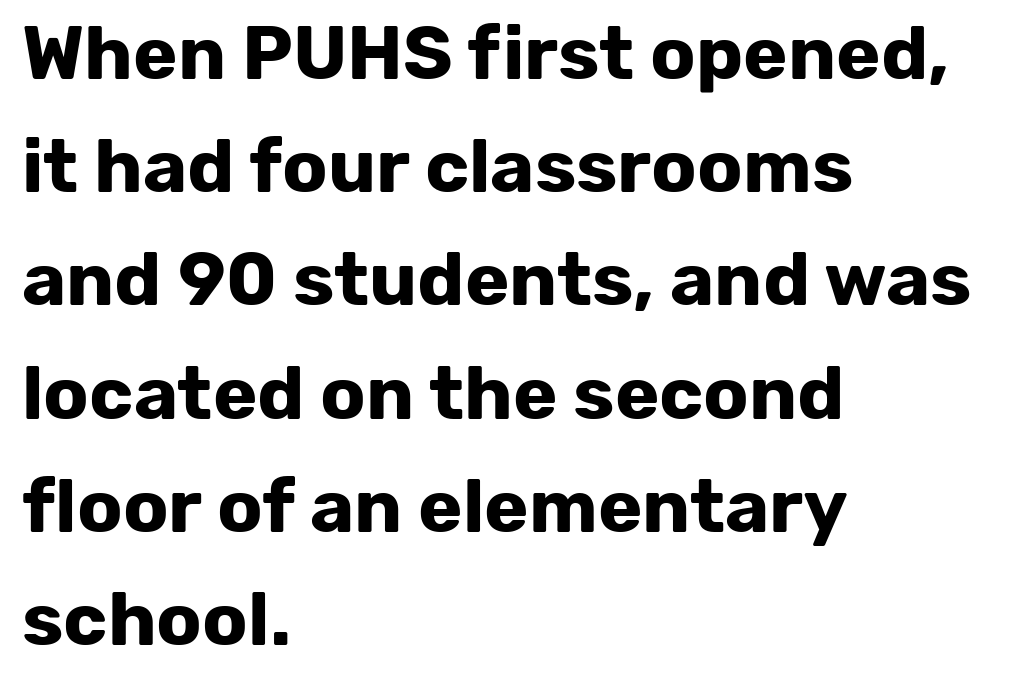
The passage shown is typed in a proportional face where columns would drift. Inter-character spacing is left at the font's built-in metrics. The letters are bold, with thick, heavy strokes. Nope, not italic — everything's standing straight.
